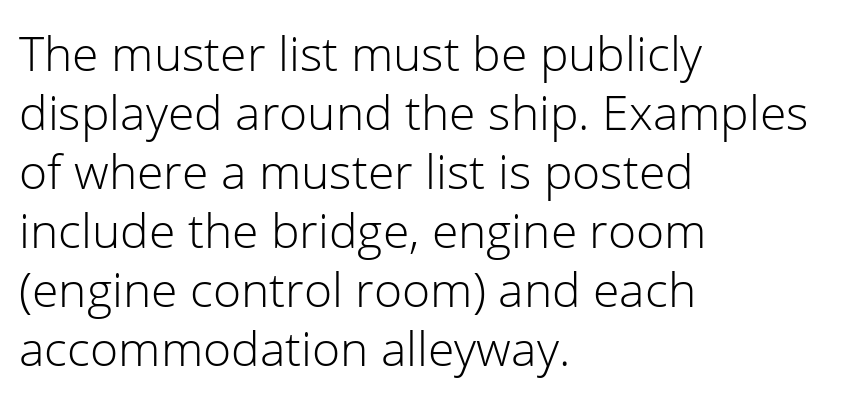
This sample uses an upright cut, with every glyph sitting square on the baseline. Each letter's strokes conclude bluntly, with no projecting serifs. Underline: absent. Observe the ordinary spacing: letters are neighbours, not strangers. This is not heavy type; no bold has been used.
